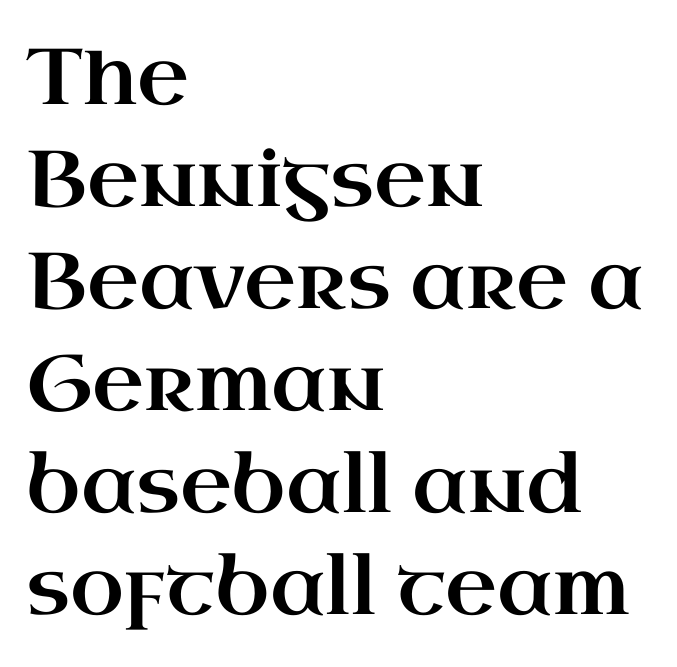
The image shows 79 px wide serif type, upright; set left-aligned, normal line spacing (1.29x), normal letter spacing, not underlined; high stroke contrast and a small x-height.
